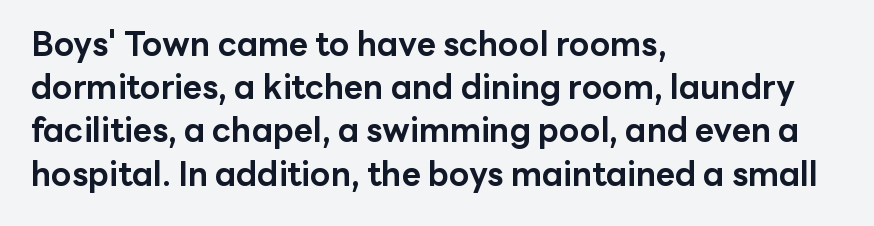
Q: Is the text bold? A: Yes.
Q: Is the text italic (slanted)? A: No, it is upright.
Q: Is the typeface a serif or a sans-serif typeface? A: Sans-serif.
Q: Is the text underlined? A: No.
Q: How is the paragraph aligned? A: Left-aligned.
Q: Is the spacing between letters normal or unusually wide? A: Normal.
Q: Is the spacing between lines tight, normal or loose? A: Normal.
Q: Width (condensed, normal, or wide)? A: Normal.
Q: Stroke contrast? A: Low.
Q: x-height? A: Medium.
Q: Monospaced? A: No.
